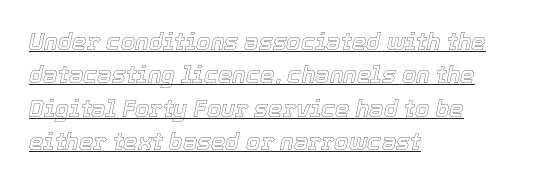
The vertical gap from one line to the next is medium. The letterforms sit shoulder to shoulder at normal distance. Slanted lettering throughout. A typographer would call this underscored text. The text block is weighted toward the left margin, trailing off unevenly rightward.
